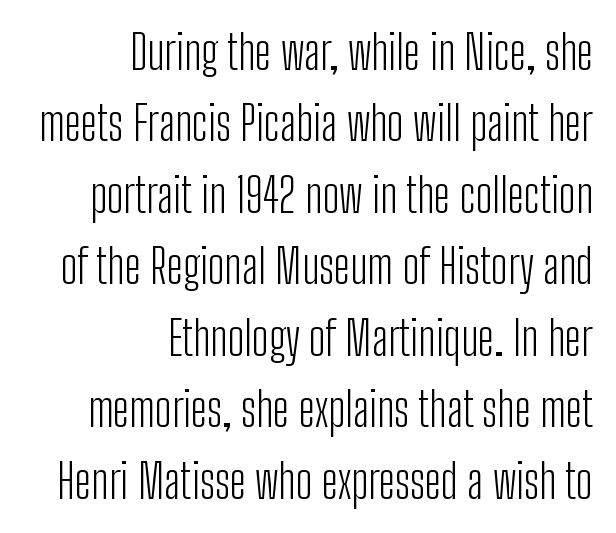
Q: Is the text bold? A: No.
Q: Is the text italic (slanted)? A: No, it is upright.
Q: Is the typeface a serif or a sans-serif typeface? A: Sans-serif.
Q: Is the text underlined? A: No.
Q: How is the paragraph aligned? A: Right-aligned.
Q: Is the spacing between letters normal or unusually wide? A: Normal.
Q: Is the spacing between lines tight, normal or loose? A: Normal.
Q: Width (condensed, normal, or wide)? A: Condensed.
Q: Stroke contrast? A: Low.
Q: x-height? A: Medium.
Q: Monospaced? A: No.
